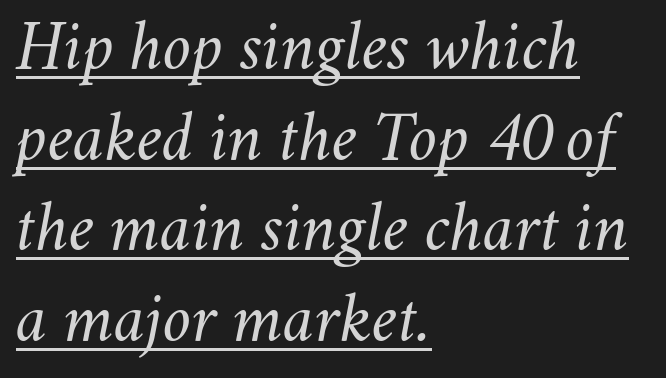
The specimen includes a rule beneath the text block's lines. No heavy texture on the line: the type isn't bold. If you drew a line through each stem, it would be angled. Spacing between characters is what you'd get straight out of the box.
